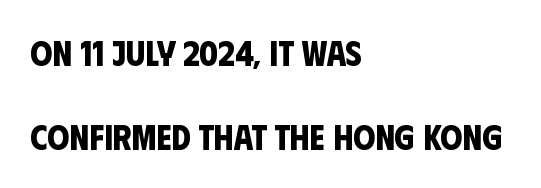
The image shows 35 px bold, condensed sans-serif type; set left-aligned, loose line spacing (2.41x), normal letter spacing, not underlined; low stroke contrast and a large x-height.
